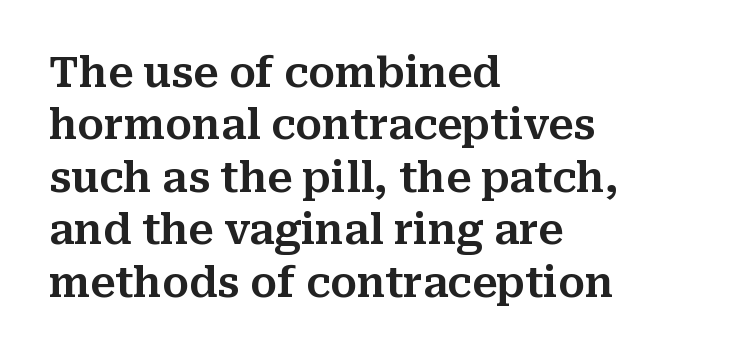
It's the straight-up-and-down kind of type. Typeset ragged right — the left edge is the straight one. These lines are rendered in a variable-pitch font. Compared with typical body copy, the letter spacing here is the same. The space directly below the letters is spotless.
